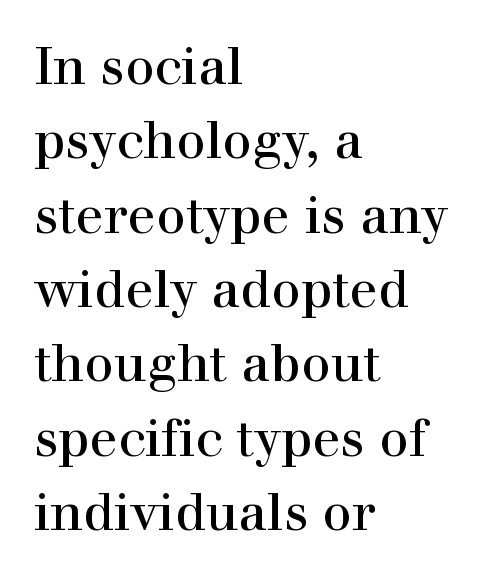
The image shows 52 px serif type, upright; set left-aligned, normal line spacing (1.43x), normal letter spacing, not underlined; a medium x-height.
